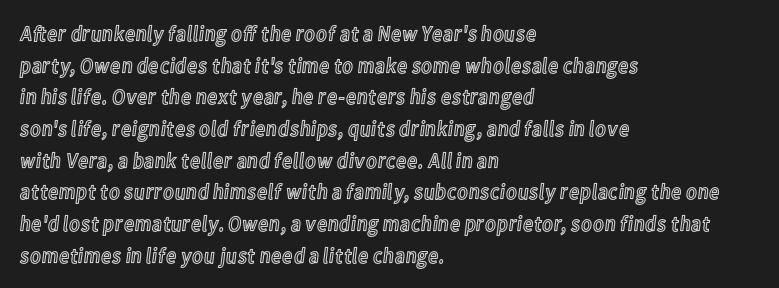
The image shows 22 px text type; set left-aligned, normal line spacing (1.44x), normal letter spacing, not underlined.
